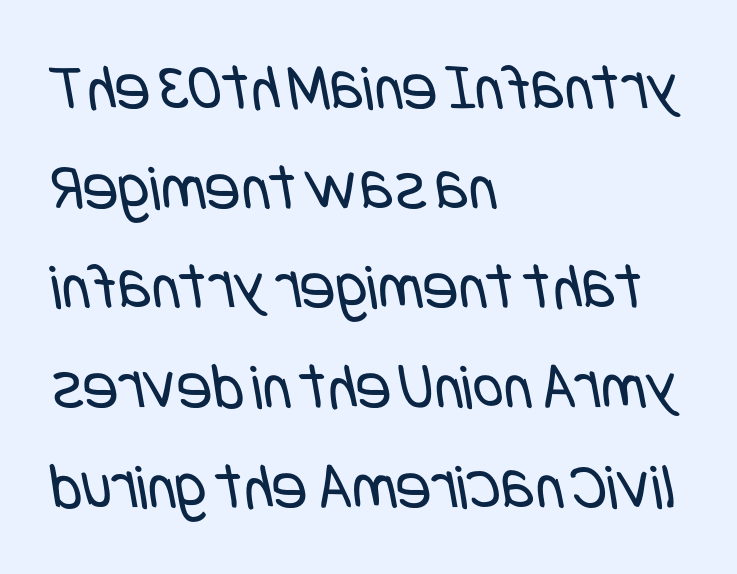
The image shows 66 px regular-weight, condensed sans-serif type; set left-aligned, normal line spacing (1.51x), normal letter spacing, not underlined; low stroke contrast and a large x-height.
